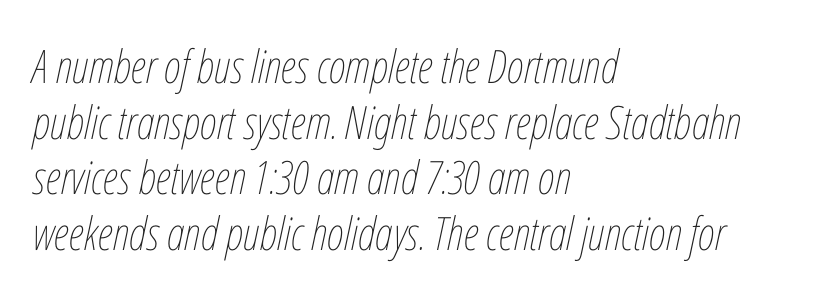
Q: Is the text bold? A: No.
Q: Is the text italic (slanted)? A: Yes, it leans right by about 12 degrees.
Q: Is the text underlined? A: No.
Q: How is the paragraph aligned? A: Left-aligned.
Q: Is the spacing between letters normal or unusually wide? A: Normal.
Q: Width (condensed, normal, or wide)? A: Condensed.
Q: Stroke contrast? A: Low.
Q: x-height? A: Medium.
Q: Monospaced? A: No.
